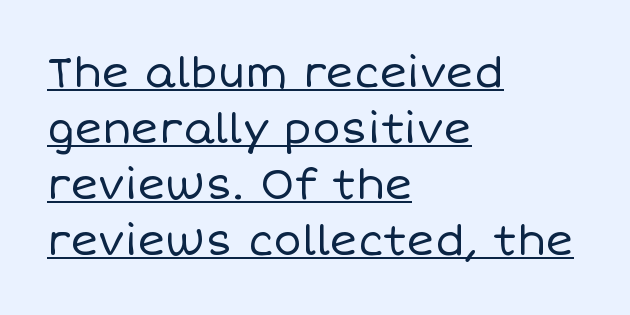
Q: Is the text bold? A: No.
Q: Is the text italic (slanted)? A: No, it is upright.
Q: Is the text underlined? A: Yes.
Q: How is the paragraph aligned? A: Left-aligned.
Q: Is the spacing between letters normal or unusually wide? A: Normal.
Q: Is the spacing between lines tight, normal or loose? A: Normal.
Q: Width (condensed, normal, or wide)? A: Normal.
Q: Stroke contrast? A: Low.
Q: x-height? A: Large.
Q: Monospaced? A: No.
